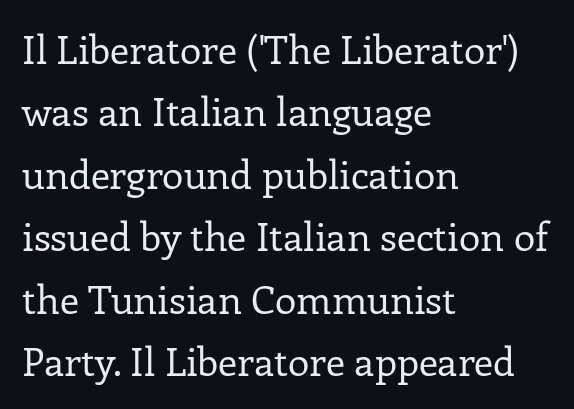
Q: Is the text bold? A: No.
Q: Is the text italic (slanted)? A: No, it is upright.
Q: Is the typeface a serif or a sans-serif typeface? A: Serif.
Q: Is the text underlined? A: No.
Q: How is the paragraph aligned? A: Left-aligned.
Q: Is the spacing between letters normal or unusually wide? A: Normal.
Q: Is the spacing between lines tight, normal or loose? A: Normal.
Q: Width (condensed, normal, or wide)? A: Normal.
Q: Stroke contrast? A: Low.
Q: x-height? A: Medium.
Q: Monospaced? A: No.
